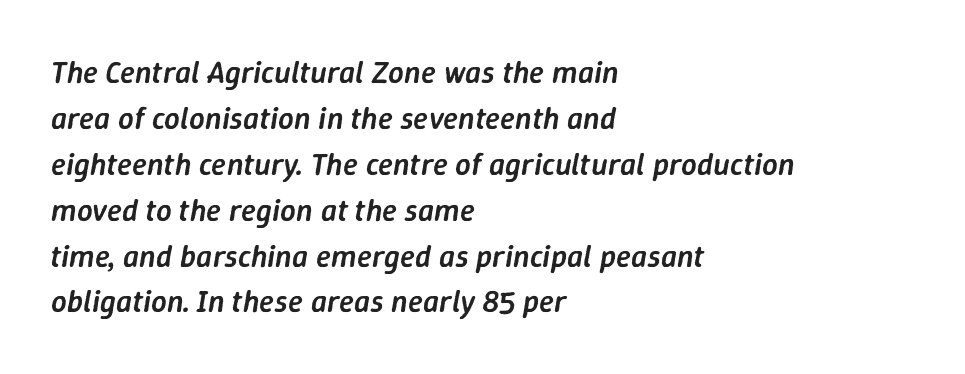
{"italic": "yes", "lean": "right", "slant_degrees": 9, "bold": "semi", "weight": "semibold", "width": "normal", "stroke_contrast": "low", "x_height": "medium", "monospaced": "no", "underline": "no", "align": "left", "line_spacing": "normal", "line_spacing_ratio": 1.48, "letter_spacing": "normal", "letter_spacing_em": 0.0, "glyph_px": 31}
